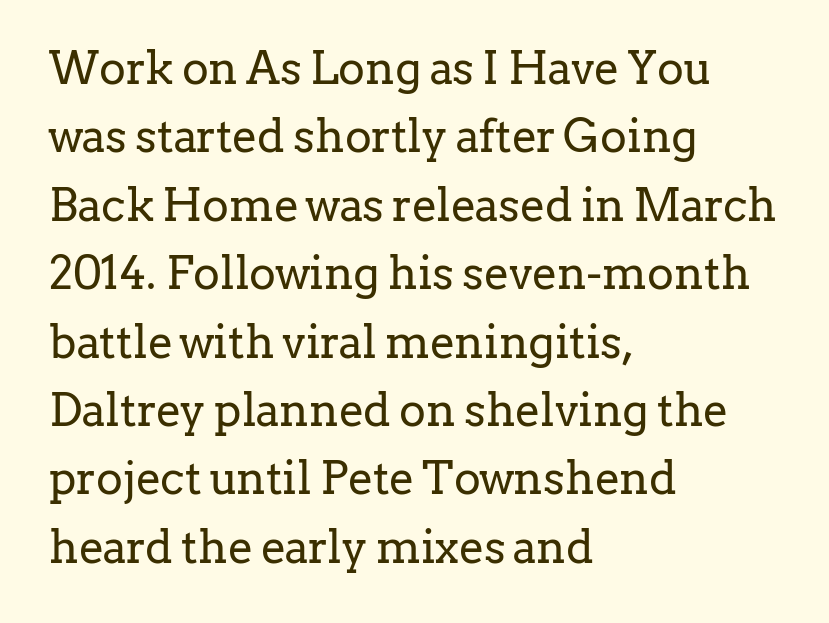
Q: Is the text bold? A: No.
Q: Is the text italic (slanted)? A: No, it is upright.
Q: Is the typeface a serif or a sans-serif typeface? A: Serif.
Q: Is the text underlined? A: No.
Q: How is the paragraph aligned? A: Left-aligned.
Q: Is the spacing between letters normal or unusually wide? A: Normal.
Q: Is the spacing between lines tight, normal or loose? A: Normal.
Q: Width (condensed, normal, or wide)? A: Normal.
Q: Stroke contrast? A: Low.
Q: x-height? A: Medium.
Q: Monospaced? A: No.
